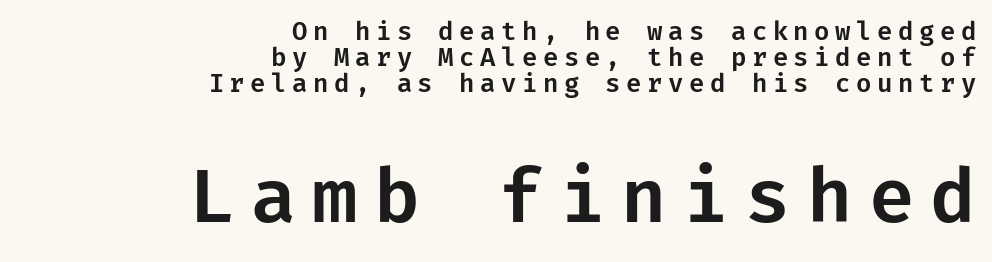
{"serif": "no", "italic": "no", "width": "normal", "stroke_contrast": "low", "x_height": "medium", "underline": "no", "align": "right", "line_spacing": "tight", "line_spacing_ratio": 1.04, "letter_spacing": "wide", "letter_spacing_em": 0.22, "larger_block": "second", "size_ratio": 2.96, "glyph_px": 74}
